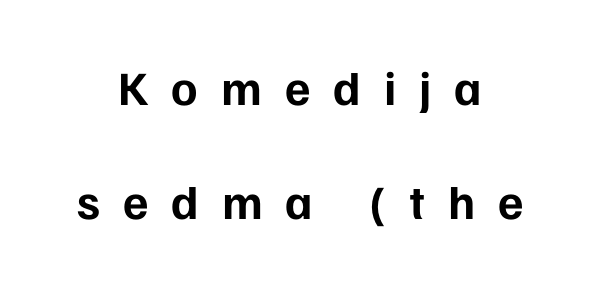
Q: Is the text bold? A: Yes.
Q: Is the text italic (slanted)? A: No, it is upright.
Q: Is the typeface a serif or a sans-serif typeface? A: Sans-serif.
Q: Is the text underlined? A: No.
Q: How is the paragraph aligned? A: Centered.
Q: Is the spacing between letters normal or unusually wide? A: Unusually wide.
Q: Is the spacing between lines tight, normal or loose? A: Loose.
Q: Width (condensed, normal, or wide)? A: Normal.
Q: Stroke contrast? A: Low.
Q: x-height? A: Medium.
Q: Monospaced? A: No.
